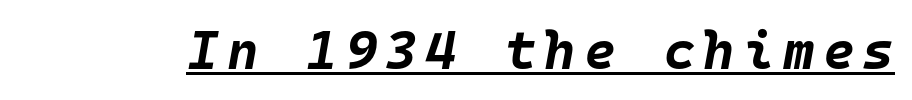
Q: Is the text bold? A: Yes.
Q: Is the text italic (slanted)? A: Yes, it leans right by about 10 degrees.
Q: Is the text underlined? A: Yes.
Q: Width (condensed, normal, or wide)? A: Normal.
Q: Stroke contrast? A: Low.
Q: x-height? A: Large.
Q: Monospaced? A: Yes.
